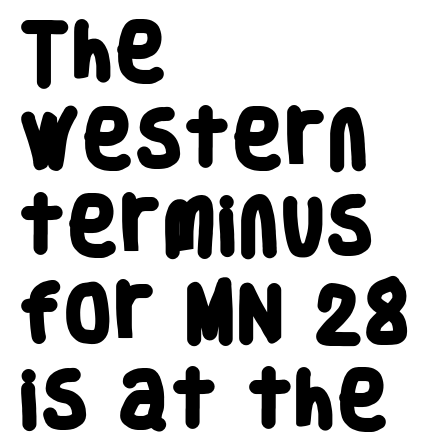
Proportional: the letters do not fall into vertical columns. Descender tails drop into unmarked territory. The letters carry no serifs — their stems end cleanly without finishing strokes. The passage shown is emphatically bold. The lines are quadded left. Reading down the column, the eye jumps a familiar distance to each next line.
